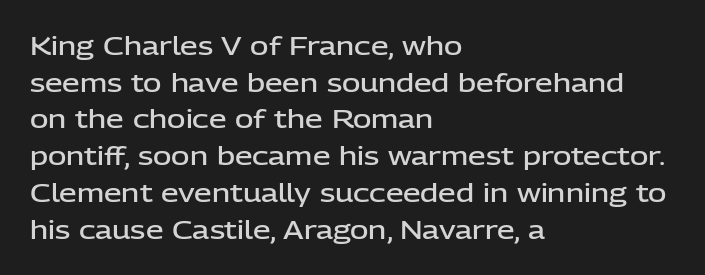
The image shows 25 px text type, upright; set left-aligned, normal line spacing (1.47x), normal letter spacing, not underlined.
